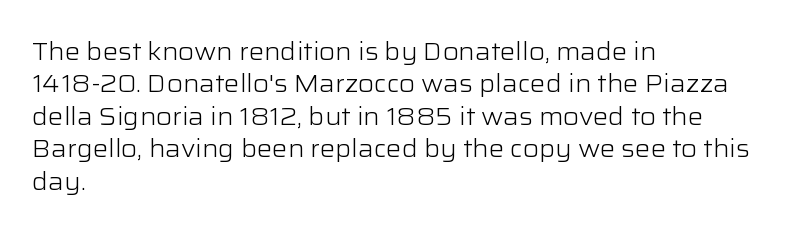
{"italic": "no", "bold": "no", "underline": "no", "align": "left", "line_spacing": "normal", "line_spacing_ratio": 1.35, "letter_spacing": "normal", "letter_spacing_em": 0.0, "glyph_px": 24}
